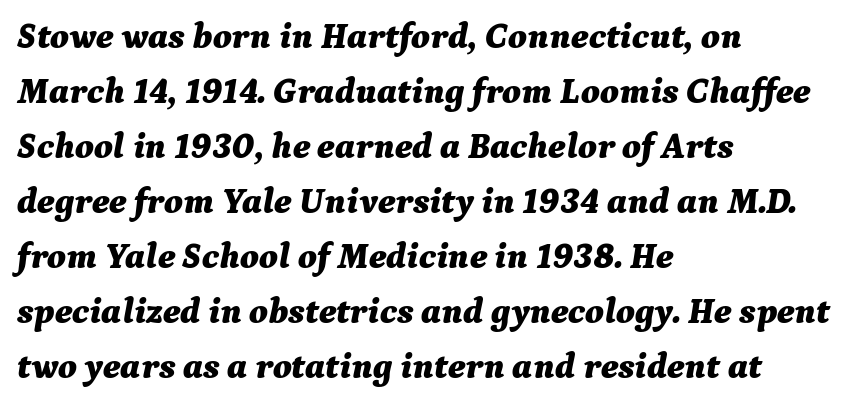
{"italic": "yes", "lean": "right", "slant_degrees": 9, "bold": "yes", "weight": "bold", "width": "normal", "stroke_contrast": "medium", "x_height": "medium", "monospaced": "no", "underline": "no", "align": "left", "line_spacing": "normal", "line_spacing_ratio": 1.53, "letter_spacing": "normal", "letter_spacing_em": 0.0, "glyph_px": 36}
